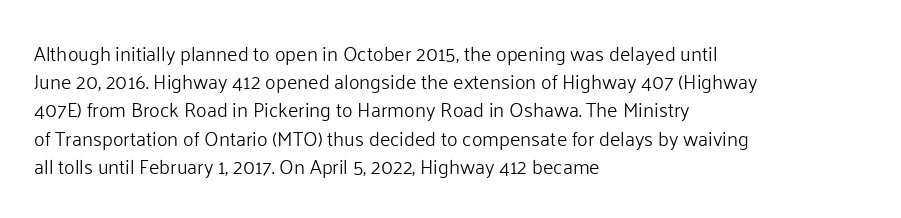
Nobody drew a line under any word here. When letters stand straight like this, we call the style roman or upright. The lines sit at an ordinary, default distance from one another. Summary of weight: not heavy and not bold.
